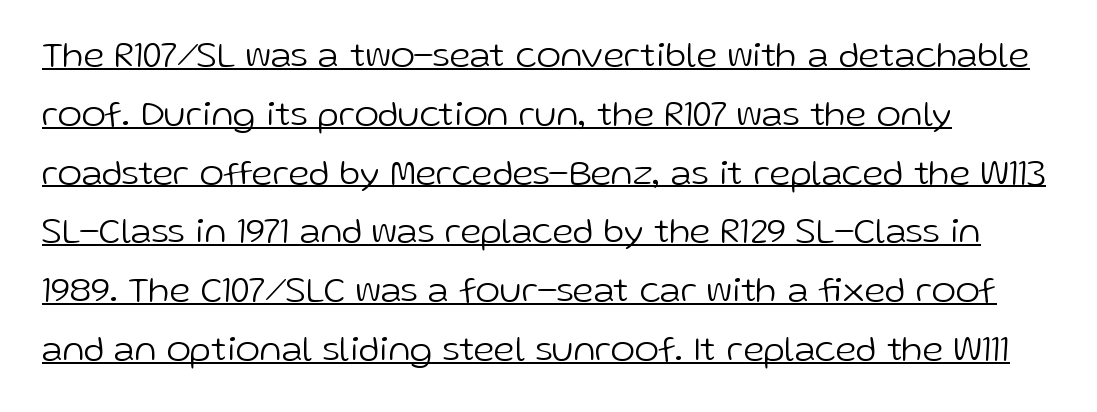
Left-aligned paragraph, ragged on the right. The font's upright variant was chosen for this text. Character widths vary here, with narrow letters taking less room than wide ones. Baseline-to-baseline distance is the conventional proportion of letter height.
